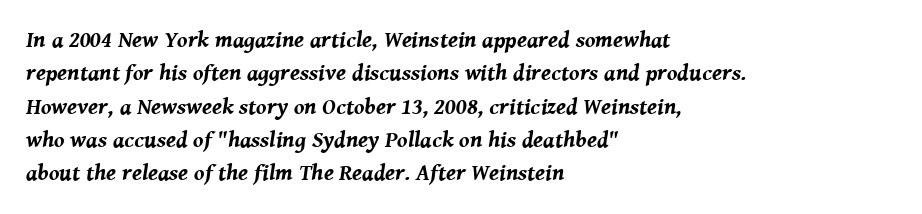
{"italic": "yes", "lean": "right", "slant_degrees": 8, "bold": "yes", "underline": "no", "align": "left", "line_spacing": "normal", "line_spacing_ratio": 1.45, "letter_spacing": "normal", "letter_spacing_em": 0.0, "glyph_px": 23}
